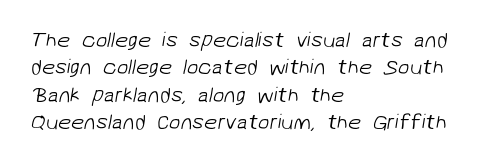
{"bold": "no", "underline": "no", "align": "left", "line_spacing": "normal", "line_spacing_ratio": 1.3, "letter_spacing": "normal", "letter_spacing_em": 0.0, "glyph_px": 21}
